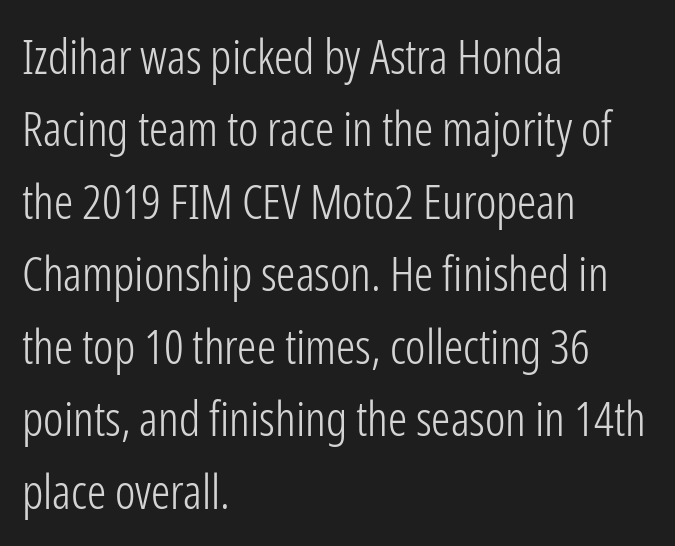
Q: Is the text bold? A: No.
Q: Is the text italic (slanted)? A: No, it is upright.
Q: Is the typeface a serif or a sans-serif typeface? A: Sans-serif.
Q: Is the text underlined? A: No.
Q: How is the paragraph aligned? A: Left-aligned.
Q: Is the spacing between letters normal or unusually wide? A: Normal.
Q: Is the spacing between lines tight, normal or loose? A: Normal.
Q: Width (condensed, normal, or wide)? A: Condensed.
Q: Stroke contrast? A: Low.
Q: x-height? A: Medium.
Q: Monospaced? A: No.
